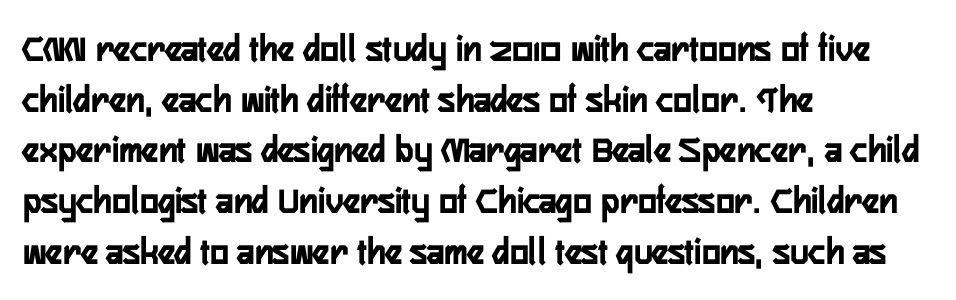
This sample is left-justified, so line endings fall wherever the words run out. The type sits square on the baseline with zero lean. Regular leading. A typesetter would call this zero additional tracking.
